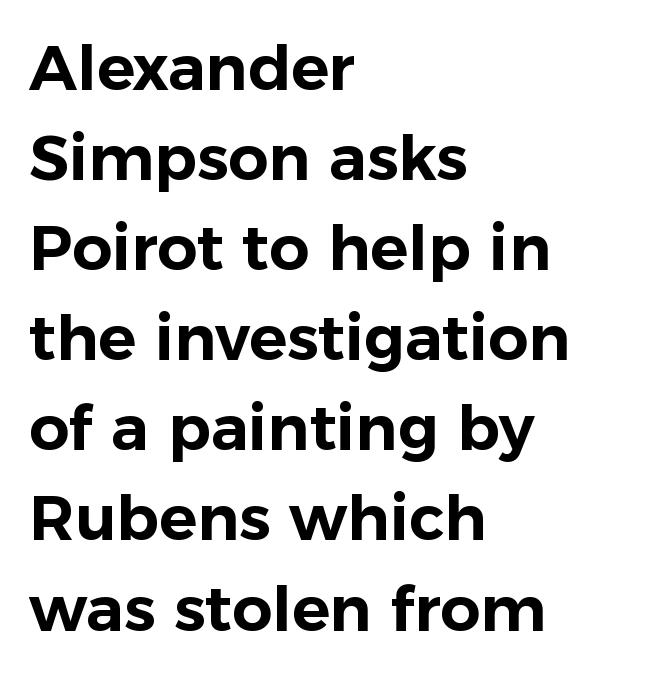
{"serif": "no", "italic": "no", "width": "normal", "stroke_contrast": "low", "x_height": "medium", "monospaced": "no", "underline": "no", "align": "left", "line_spacing": "normal", "line_spacing_ratio": 1.43, "letter_spacing": "normal", "letter_spacing_em": 0.0, "glyph_px": 63}
